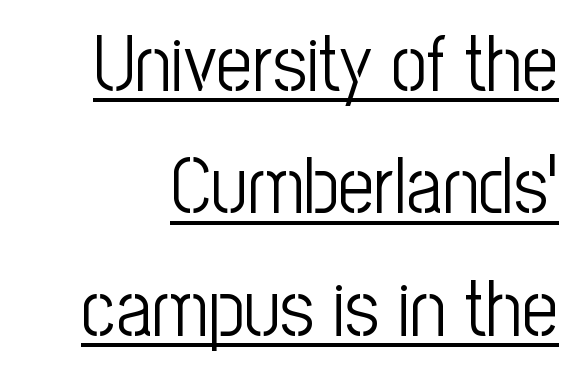
Heaviness? Minimal to ordinary, like unemphasized prose. Quick note: not italic, upright. You could call the tracking neutral — neither tight nor loose. The rendered words wear a rule along their underside. These lines sit exactly where default settings would place them. Serif or sans? Sans — the stroke terminals are bare.
